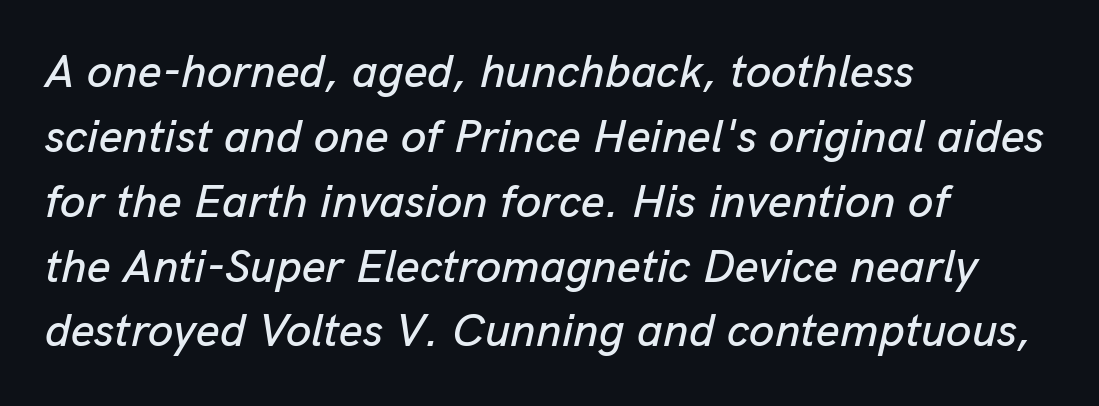
The image shows 46 px text type, italic (leaning right); set left-aligned, normal line spacing (1.41x), normal letter spacing, not underlined; low stroke contrast and a medium x-height.
